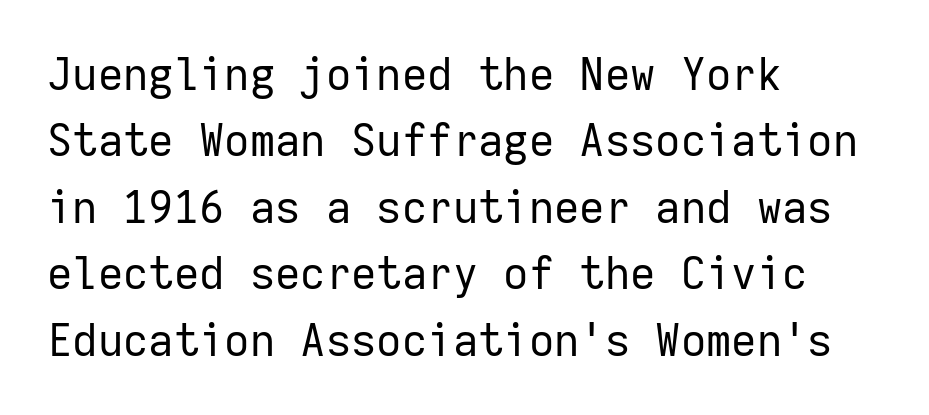
The image shows 44 px regular-weight sans-serif type, upright, monospaced; set left-aligned, normal line spacing (1.51x), normal letter spacing, not underlined; low stroke contrast and a medium x-height.
